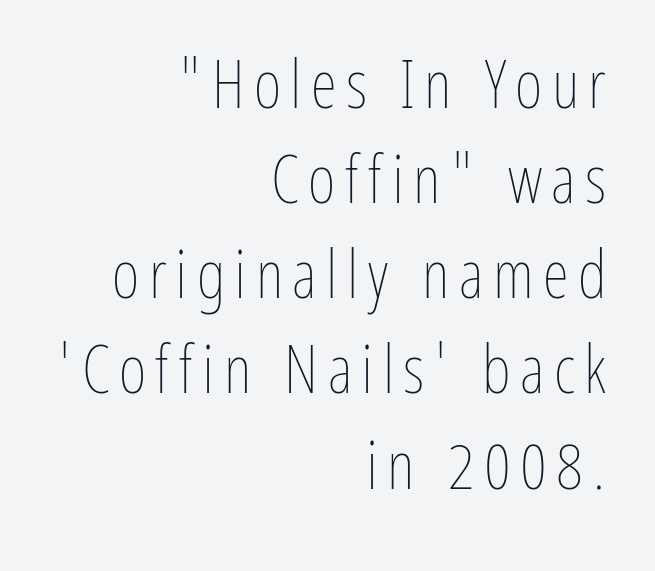
The image shows 67 px thin, condensed type, upright; set right-aligned, normal line spacing (1.42x), not underlined; low stroke contrast and a medium x-height.
